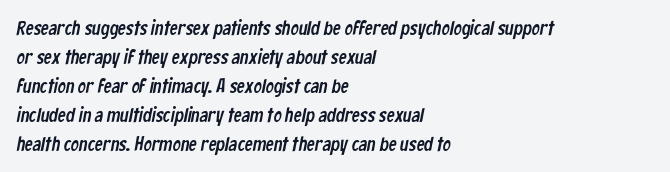
The image shows 20 px text type; set left-aligned, normal line spacing (1.45x), normal letter spacing, not underlined.
